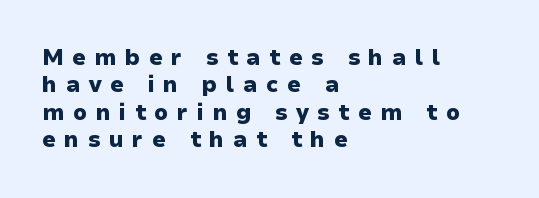
{"italic": "no", "bold": "yes", "underline": "no", "align": "left", "line_spacing": "normal", "line_spacing_ratio": 1.25, "letter_spacing": "wide", "letter_spacing_em": 0.39, "glyph_px": 22}
